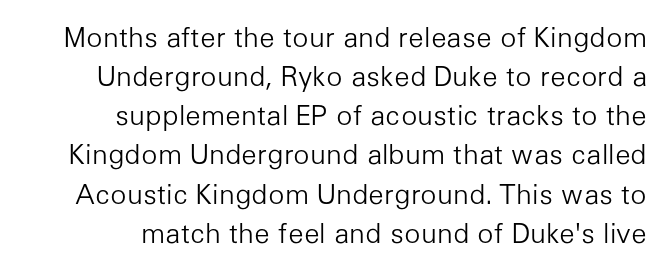
The cut favours lightness, reaching ordinary text weight at its darkest. Posture: straight, roman, zero tilt. The area under the type is left untouched. Regarding leading, the lines here are spaced in the standard way.
